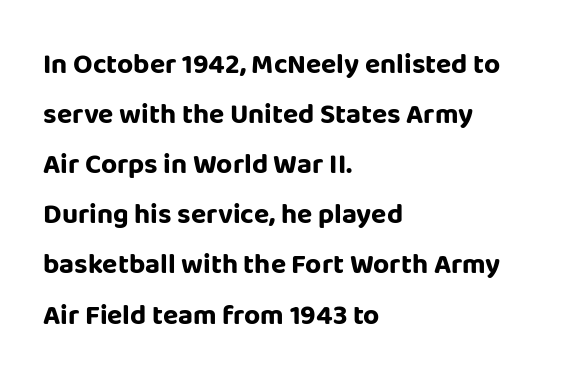
The image shows 28 px bold sans-serif type, upright; set left-aligned, line spacing 1.79x, normal letter spacing, not underlined; low stroke contrast and a large x-height.
